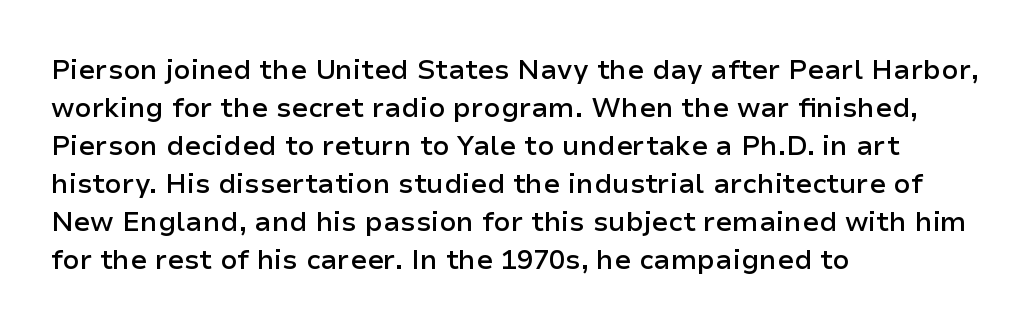
{"italic": "no", "bold": "semi", "underline": "no", "align": "left", "line_spacing": "normal", "line_spacing_ratio": 1.41, "letter_spacing": "normal", "letter_spacing_em": 0.0, "glyph_px": 27}
